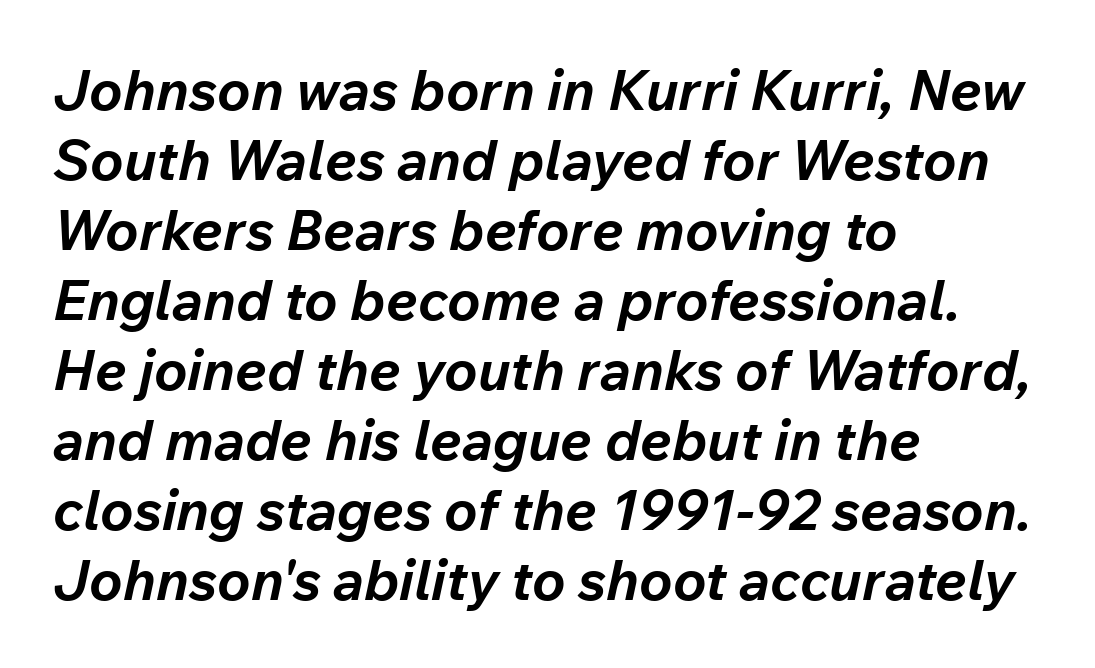
Heavy, bold letterforms. Note the varied advance widths — an 'i' is clearly narrower than an 'm'. Italic? Definitely — the glyphs are oblique. The zone under the glyphs is completely vacant. The block of text has a typical density, with ordinary space between rows.
